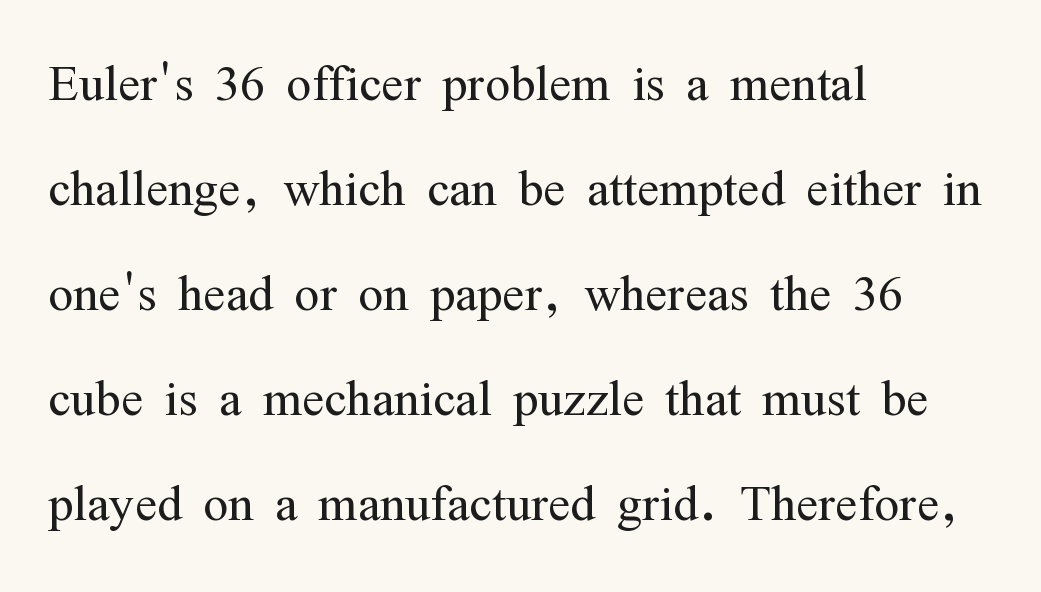
{"serif": "yes", "italic": "no", "bold": "no", "weight": "light", "width": "condensed", "stroke_contrast": "medium", "x_height": "medium", "monospaced": "no", "underline": "no", "align": "left", "line_spacing": "normal", "line_spacing_ratio": 1.59, "letter_spacing": "normal", "letter_spacing_em": 0.0, "glyph_px": 66}
